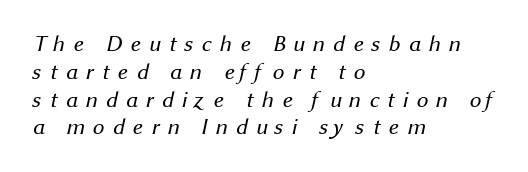
Loose tracking; the words dissolve into strings of separated letters. Does the copy run flush right? No — it runs flush left. These glyphs show unthickened strokes, regular width or finer. Lines of text with bare space underneath.
